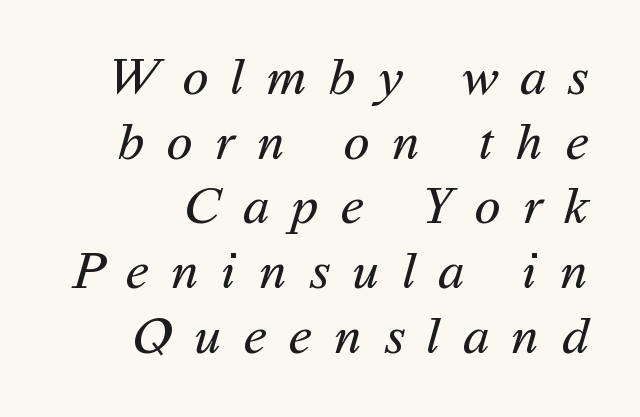
The image shows 53 px regular-weight sans-serif type; set line spacing 1.22x, unusually wide letter spacing (+0.43 em), not underlined; medium stroke contrast and a medium x-height.
